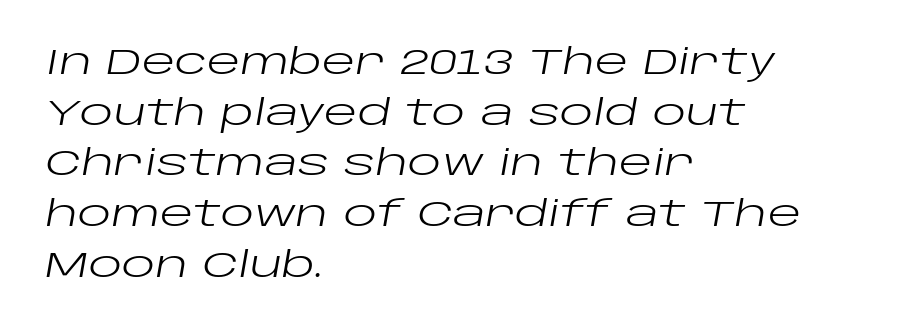
Q: Is the text bold? A: No.
Q: Is the text italic (slanted)? A: Yes, it leans right by about 10 degrees.
Q: Is the text underlined? A: No.
Q: How is the paragraph aligned? A: Left-aligned.
Q: Is the spacing between letters normal or unusually wide? A: Normal.
Q: Is the spacing between lines tight, normal or loose? A: Normal.
Q: Width (condensed, normal, or wide)? A: Wide.
Q: Stroke contrast? A: Low.
Q: x-height? A: Large.
Q: Monospaced? A: No.
